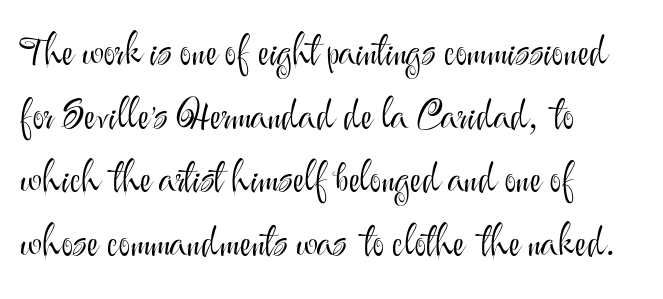
What kind of face is this? One without serifs — a sans. Summary of weight: not heavy and not bold. Underline: absent. This sample has the flowing, uneven cadence of proportional lettering.
